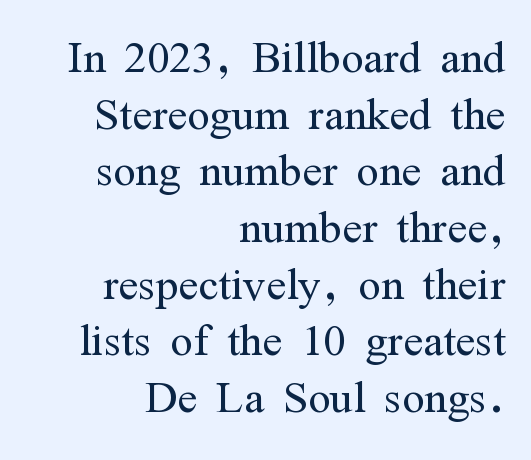
Q: Is the text bold? A: No.
Q: Is the text italic (slanted)? A: No, it is upright.
Q: Is the typeface a serif or a sans-serif typeface? A: Serif.
Q: Is the text underlined? A: No.
Q: How is the paragraph aligned? A: Right-aligned.
Q: Is the spacing between letters normal or unusually wide? A: Normal.
Q: Is the spacing between lines tight, normal or loose? A: Tight.
Q: Width (condensed, normal, or wide)? A: Condensed.
Q: Stroke contrast? A: Medium.
Q: x-height? A: Medium.
Q: Monospaced? A: No.
